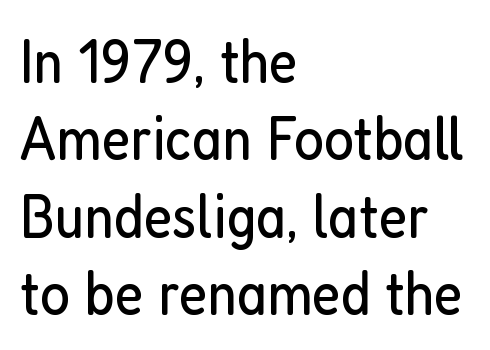
The image shows 63 px regular-weight, condensed sans-serif type, upright; set left-aligned, line spacing 1.23x, normal letter spacing, not underlined; low stroke contrast and a medium x-height.
